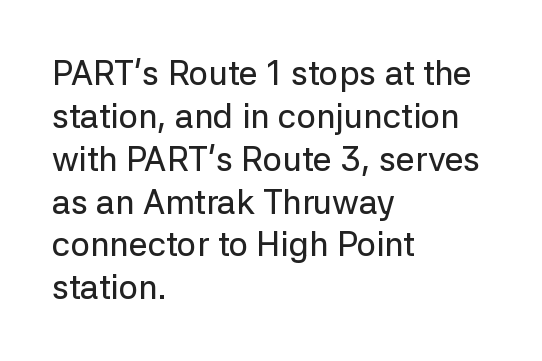
The strip under each line holds only bare page. No italicization has been applied; the sample stays upright. Leftover space on each line is placed entirely after the last word. The passage shown is typeset with a sans-serif family. Does the leading feel generous? No, just average. Character widths vary here, with narrow letters taking less room than wide ones.
